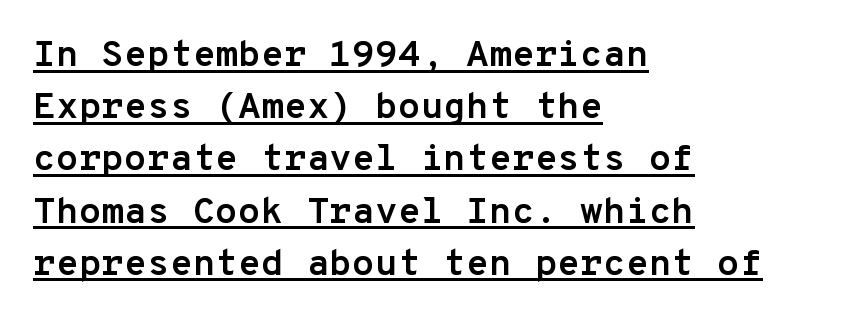
Q: Is the text bold? A: Yes.
Q: Is the text italic (slanted)? A: No, it is upright.
Q: Is the typeface a serif or a sans-serif typeface? A: Sans-serif.
Q: Is the text underlined? A: Yes.
Q: How is the paragraph aligned? A: Left-aligned.
Q: Is the spacing between letters normal or unusually wide? A: Normal.
Q: Is the spacing between lines tight, normal or loose? A: Normal.
Q: Width (condensed, normal, or wide)? A: Normal.
Q: Stroke contrast? A: Low.
Q: x-height? A: Medium.
Q: Monospaced? A: Yes.
